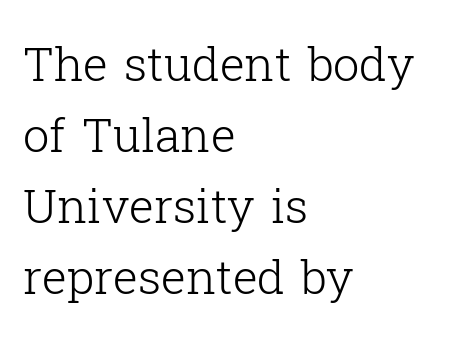
The image shows 47 px light serif type, upright; set left-aligned, normal line spacing (1.51x), normal letter spacing, not underlined; low stroke contrast and a medium x-height.
